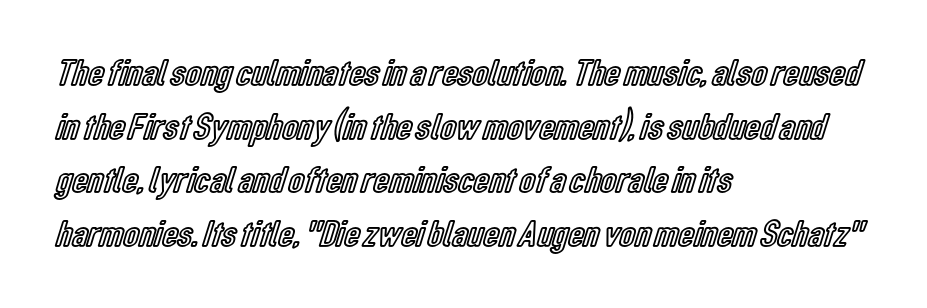
{"width": "condensed", "x_height": "medium", "monospaced": "no", "underline": "no", "align": "left", "line_spacing": "normal", "line_spacing_ratio": 1.41, "letter_spacing": "normal", "letter_spacing_em": 0.0, "glyph_px": 38}
